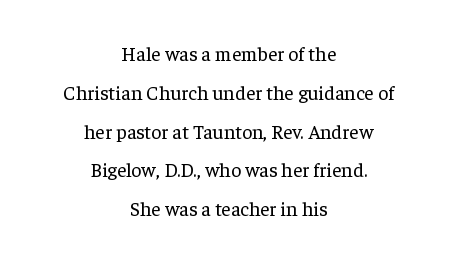
Q: Is the text bold? A: No.
Q: Is the text italic (slanted)? A: No, it is upright.
Q: Is the text underlined? A: No.
Q: How is the paragraph aligned? A: Centered.
Q: Is the spacing between letters normal or unusually wide? A: Normal.
Q: Is the spacing between lines tight, normal or loose? A: Loose.
